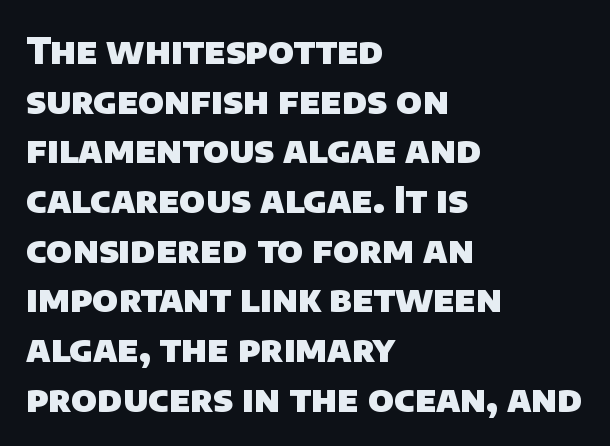
{"serif": "no", "bold": "yes", "weight": "heavy", "width": "normal", "stroke_contrast": "low", "x_height": "large", "monospaced": "no", "underline": "no", "align": "left", "line_spacing": "normal", "line_spacing_ratio": 1.38, "letter_spacing": "normal", "letter_spacing_em": 0.0, "glyph_px": 36}
